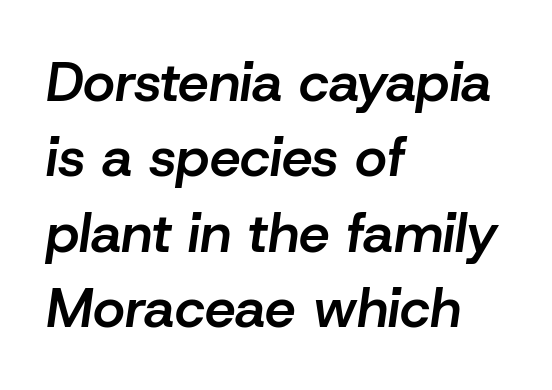
Moderately thickened strokes mark this as semibold type. The typography opts for an oblique posture over an upright one. Here the glyphs are tracked normally, forming tight word shapes. This sample has the flowing, uneven cadence of proportional lettering. Line spacing here is normal. This rendering features lettering with no underline.
